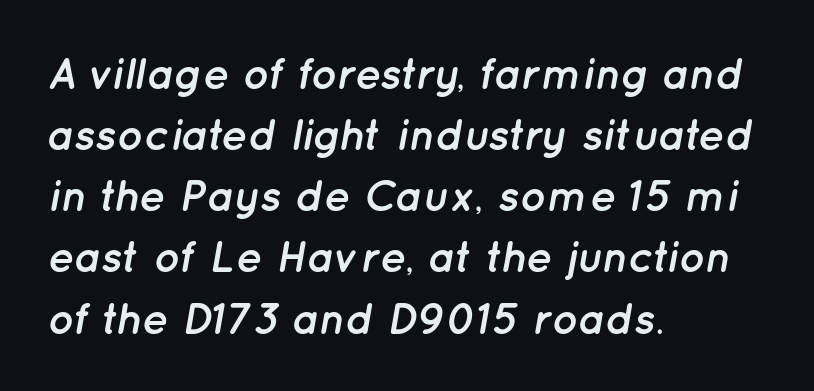
Q: Is the text bold? A: Yes.
Q: Is the text italic (slanted)? A: Yes, it leans right by about 12 degrees.
Q: Is the text underlined? A: No.
Q: How is the paragraph aligned? A: Left-aligned.
Q: Is the spacing between letters normal or unusually wide? A: Normal.
Q: Is the spacing between lines tight, normal or loose? A: Normal.
Q: Width (condensed, normal, or wide)? A: Normal.
Q: Stroke contrast? A: Low.
Q: x-height? A: Medium.
Q: Monospaced? A: No.
